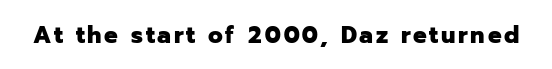
The image shows 24 px bold type, upright; set not underlined.
